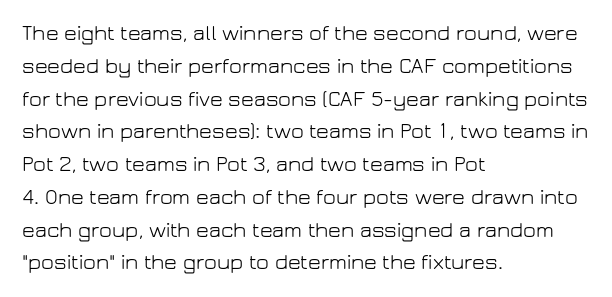
Q: Is the text bold? A: No.
Q: Is the text italic (slanted)? A: No, it is upright.
Q: Is the text underlined? A: No.
Q: How is the paragraph aligned? A: Left-aligned.
Q: Is the spacing between letters normal or unusually wide? A: Normal.
Q: Is the spacing between lines tight, normal or loose? A: Normal.
